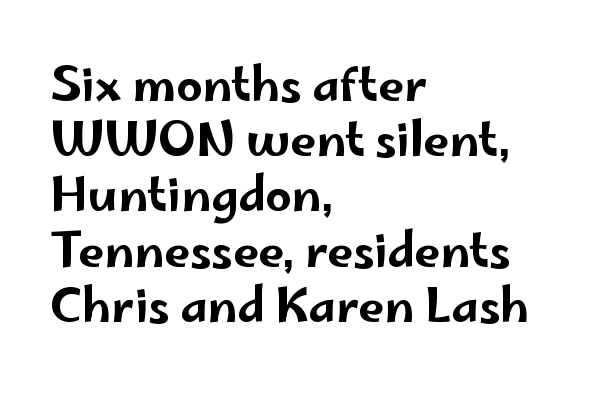
{"serif": "no", "italic": "no", "width": "wide", "stroke_contrast": "low", "x_height": "small", "monospaced": "no", "underline": "no", "align": "left", "line_spacing_ratio": 1.2, "letter_spacing": "normal", "letter_spacing_em": 0.0, "glyph_px": 46}
